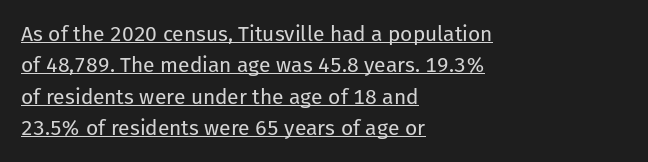
These lines were composed using upright roman letters. The paragraph shown leans on its left margin. The rendered words wear a rule along their underside. The letters look calm and open, with moderate or lighter stems.
